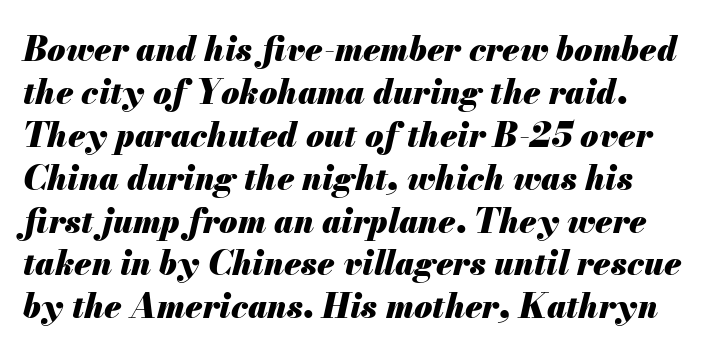
{"italic": "yes", "lean": "right", "slant_degrees": 13, "bold": "yes", "weight": "heavy", "width": "normal", "stroke_contrast": "medium", "x_height": "small", "monospaced": "no", "underline": "no", "line_spacing": "normal", "line_spacing_ratio": 1.3, "letter_spacing": "normal", "letter_spacing_em": 0.0, "glyph_px": 33}
